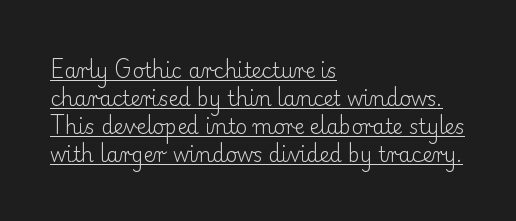
{"italic": "no", "bold": "no", "underline": "yes", "align": "left", "line_spacing": "normal", "line_spacing_ratio": 1.4, "letter_spacing": "normal", "letter_spacing_em": 0.0, "glyph_px": 20}
